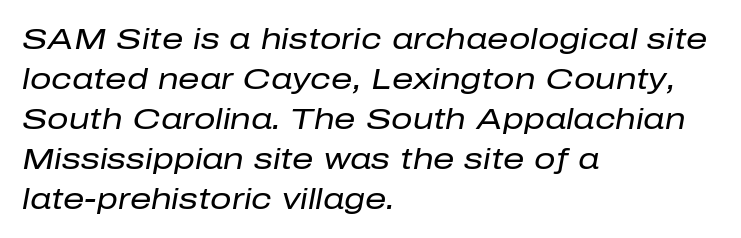
The image shows 30 px regular-weight type, italic (leaning right); set left-aligned, normal line spacing (1.33x), normal letter spacing, not underlined; low stroke contrast and a medium x-height.
